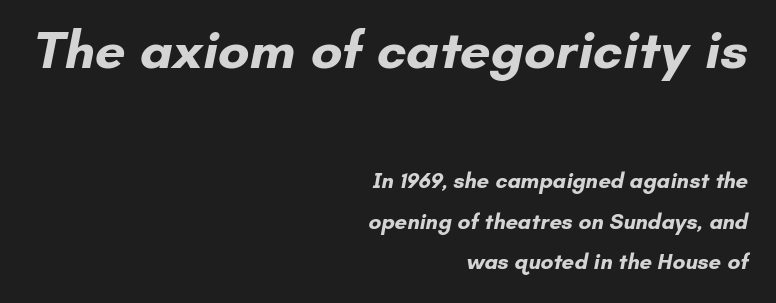
Chunky letters — that's bold for sure. The face used here is rendered with its standard letterfit. Grotesque or geometric, the face here clearly has no serifs. The baseline area is clear. You get the large type first, then a drop to smaller type. Caption: multi-line text, flush right, ragged left.
